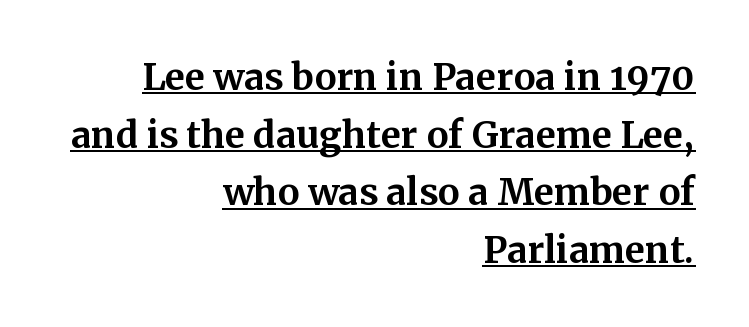
{"serif": "yes", "italic": "no", "bold": "yes", "weight": "bold", "width": "normal", "stroke_contrast": "medium", "x_height": "medium", "monospaced": "no", "underline": "yes", "align": "right", "line_spacing": "normal", "line_spacing_ratio": 1.6, "letter_spacing": "normal", "letter_spacing_em": 0.0, "glyph_px": 36}
